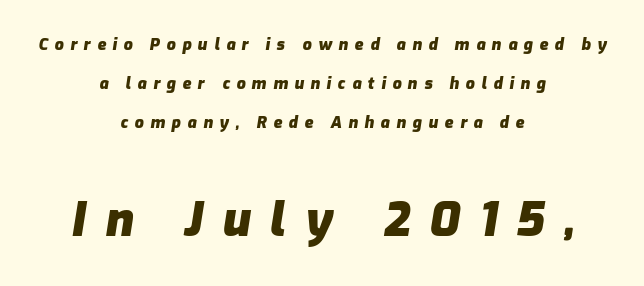
A bare baseline throughout the passage. The whole block is typeset with a tilt. This sample has the flowing, uneven cadence of proportional lettering. Centered paragraph, ragged on both sides.
